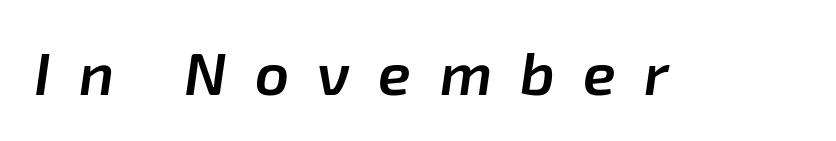
This sample uses expanded letter spacing, leaving extra air between glyphs. The letters advance in unequal steps, a hallmark of proportional type. Type without underlining. Rendered with sloped, italic letterforms. Typographic density is moderately raised because the face is semibold.
